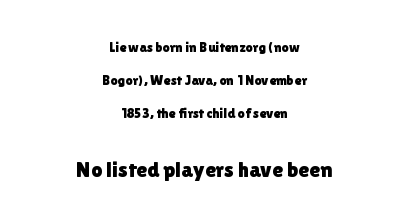
{"italic": "no", "underline": "no", "align": "center", "line_spacing": "loose", "line_spacing_ratio": 2.37, "letter_spacing": "normal", "letter_spacing_em": 0.0, "larger_block": "second", "size_ratio": 1.57, "glyph_px": 22}
